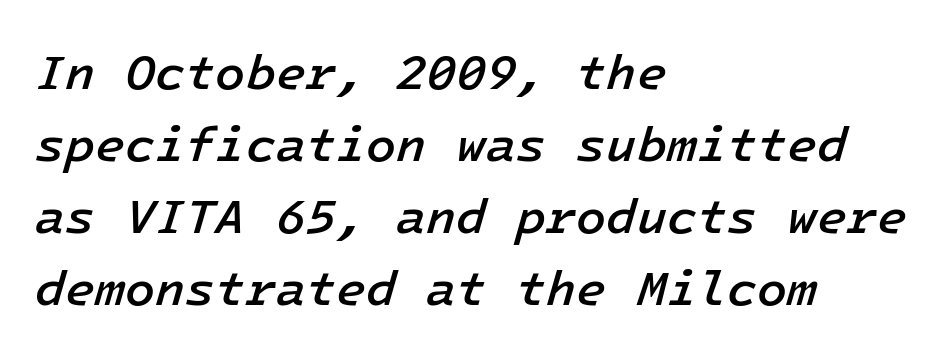
Q: Is the text bold? A: Semi-bold.
Q: Is the text italic (slanted)? A: Yes, it leans right by about 16 degrees.
Q: Is the text underlined? A: No.
Q: How is the paragraph aligned? A: Left-aligned.
Q: Is the spacing between letters normal or unusually wide? A: Normal.
Q: Is the spacing between lines tight, normal or loose? A: Normal.
Q: Width (condensed, normal, or wide)? A: Normal.
Q: Stroke contrast? A: Low.
Q: x-height? A: Medium.
